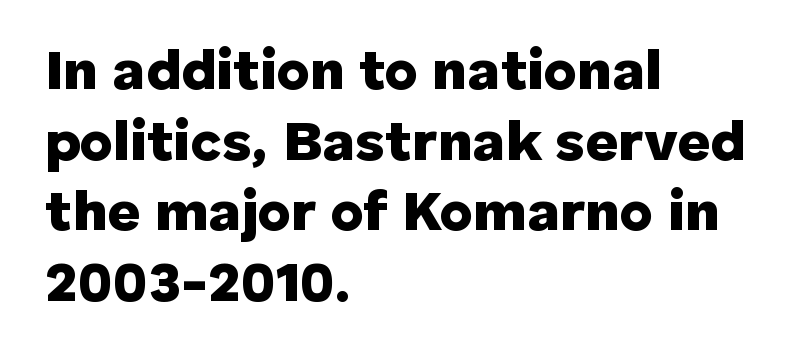
Q: Is the text bold? A: Yes.
Q: Is the text italic (slanted)? A: No, it is upright.
Q: Is the typeface a serif or a sans-serif typeface? A: Sans-serif.
Q: Is the text underlined? A: No.
Q: How is the paragraph aligned? A: Left-aligned.
Q: Is the spacing between letters normal or unusually wide? A: Normal.
Q: Width (condensed, normal, or wide)? A: Normal.
Q: Stroke contrast? A: Low.
Q: x-height? A: Medium.
Q: Monospaced? A: No.
